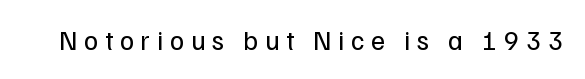
Q: Is the text bold? A: No.
Q: Is the text italic (slanted)? A: No, it is upright.
Q: Is the text underlined? A: No.
Q: Is the spacing between letters normal or unusually wide? A: Unusually wide.
